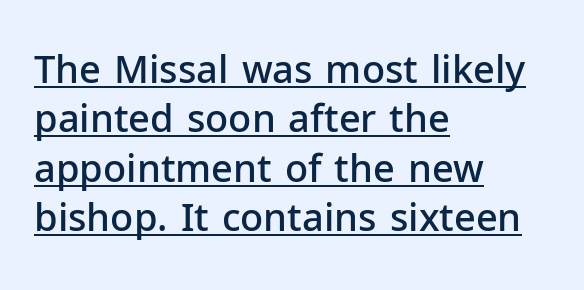
The image shows 38 px semibold sans-serif type, upright; set left-aligned, normal line spacing (1.3x), normal letter spacing, underlined; low stroke contrast and a medium x-height.
